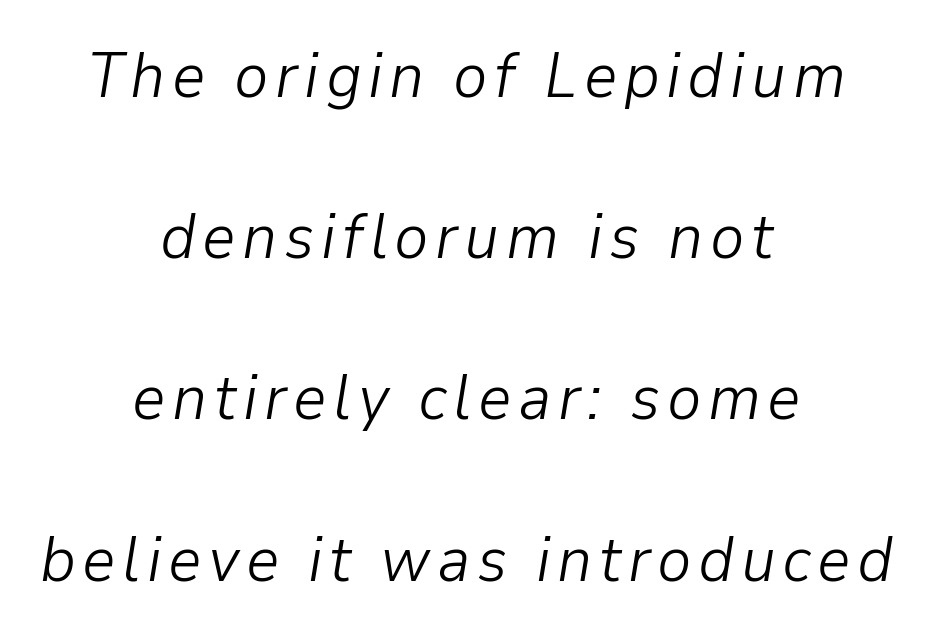
{"italic": "yes", "lean": "right", "slant_degrees": 9, "bold": "no", "weight": "light", "width": "normal", "stroke_contrast": "low", "x_height": "medium", "monospaced": "no", "underline": "no", "align": "center", "line_spacing": "loose", "line_spacing_ratio": 2.48, "glyph_px": 65}
